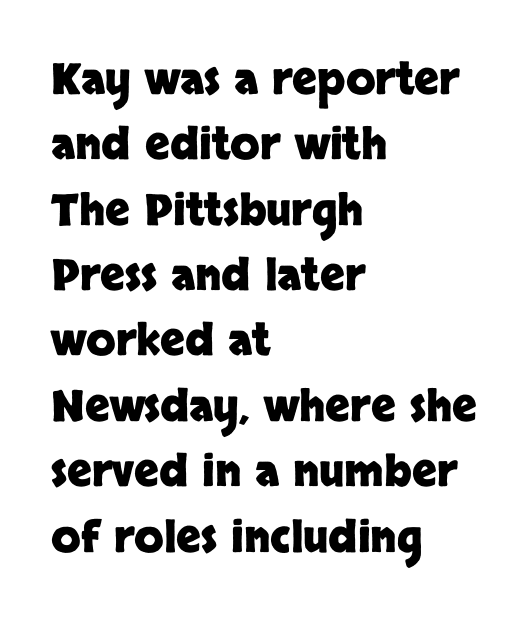
Is this a fixed-width face? No — the glyphs have proportional, varying widths. Designer's note — italics off, roman on. Notice how descenders clear the ascenders below comfortably — that's standard leading. Serif or sans? Sans — the stroke terminals are bare.
